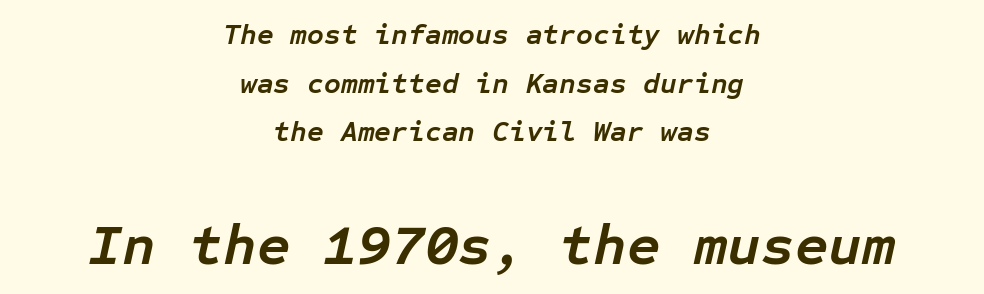
{"italic": "yes", "lean": "right", "slant_degrees": 12, "bold": "yes", "weight": "semibold", "width": "normal", "stroke_contrast": "low", "x_height": "medium", "monospaced": "yes", "underline": "no", "align": "center", "line_spacing": "normal", "line_spacing_ratio": 1.68, "letter_spacing": "normal", "letter_spacing_em": 0.0, "larger_block": "second", "size_ratio": 2.0, "glyph_px": 58}
